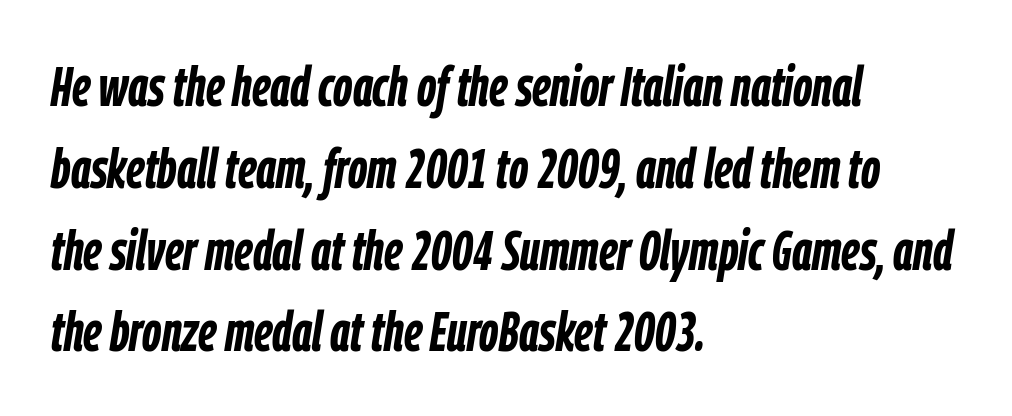
The image shows 56 px semibold, condensed type, italic (leaning right); set left-aligned, normal line spacing (1.46x), normal letter spacing, not underlined; low stroke contrast and a medium x-height.
